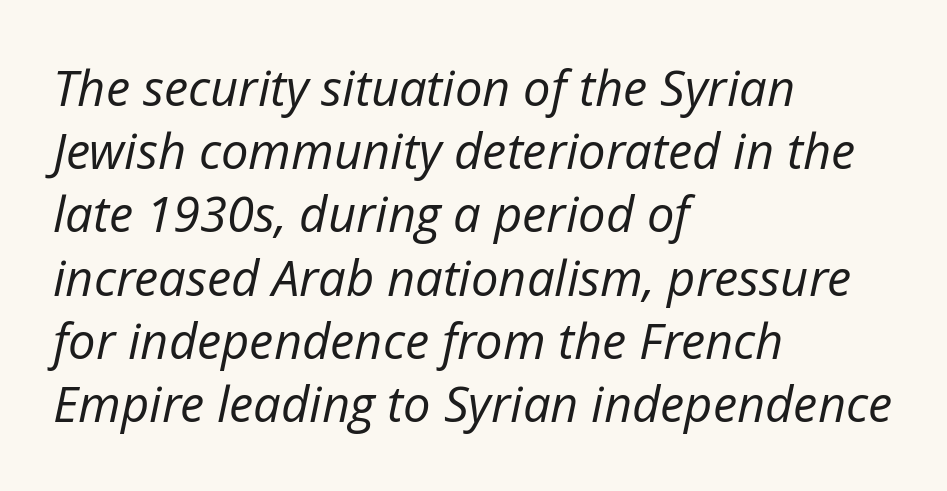
The image shows 49 px regular-weight type, italic (leaning right); set left-aligned, normal line spacing (1.29x), normal letter spacing, not underlined; low stroke contrast and a medium x-height.
